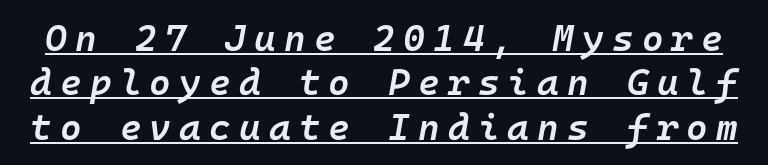
{"italic": "yes", "lean": "right", "slant_degrees": 10, "bold": "semi", "weight": "semibold", "width": "normal", "stroke_contrast": "low", "x_height": "medium", "monospaced": "yes", "underline": "yes", "line_spacing_ratio": 1.2, "letter_spacing": "wide", "letter_spacing_em": 0.22, "glyph_px": 37}
